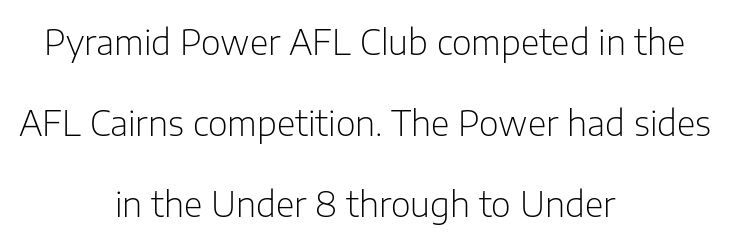
Q: Is the text bold? A: No.
Q: Is the text italic (slanted)? A: No, it is upright.
Q: Is the typeface a serif or a sans-serif typeface? A: Sans-serif.
Q: Is the text underlined? A: No.
Q: How is the paragraph aligned? A: Centered.
Q: Is the spacing between letters normal or unusually wide? A: Normal.
Q: Is the spacing between lines tight, normal or loose? A: Loose.
Q: Width (condensed, normal, or wide)? A: Normal.
Q: Stroke contrast? A: Low.
Q: x-height? A: Medium.
Q: Monospaced? A: No.
